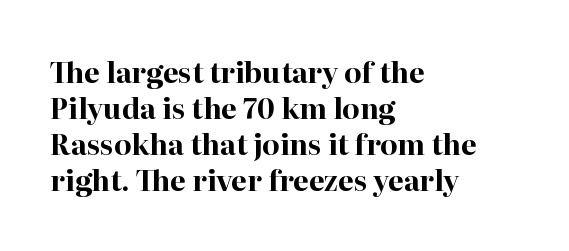
{"serif": "yes", "italic": "no", "bold": "yes", "weight": "bold", "width": "normal", "stroke_contrast": "high", "x_height": "medium", "monospaced": "no", "underline": "no", "align": "left", "line_spacing": "normal", "line_spacing_ratio": 1.29, "letter_spacing": "normal", "letter_spacing_em": 0.0, "glyph_px": 28}
